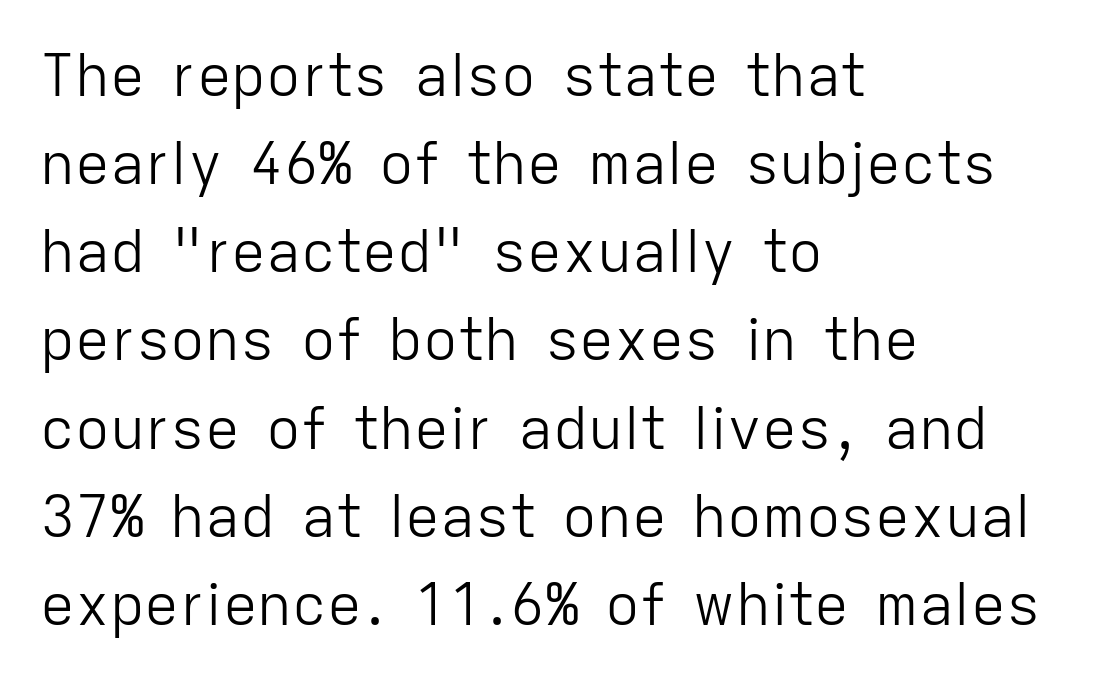
{"serif": "no", "italic": "no", "bold": "no", "weight": "light", "width": "normal", "stroke_contrast": "low", "x_height": "medium", "monospaced": "no", "underline": "no", "align": "left", "line_spacing": "normal", "line_spacing_ratio": 1.52, "letter_spacing": "normal", "letter_spacing_em": 0.0, "glyph_px": 58}
